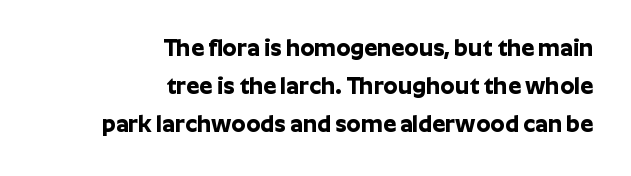
The image shows 23 px bold type, upright; set right-aligned, normal line spacing (1.65x), normal letter spacing, not underlined.
